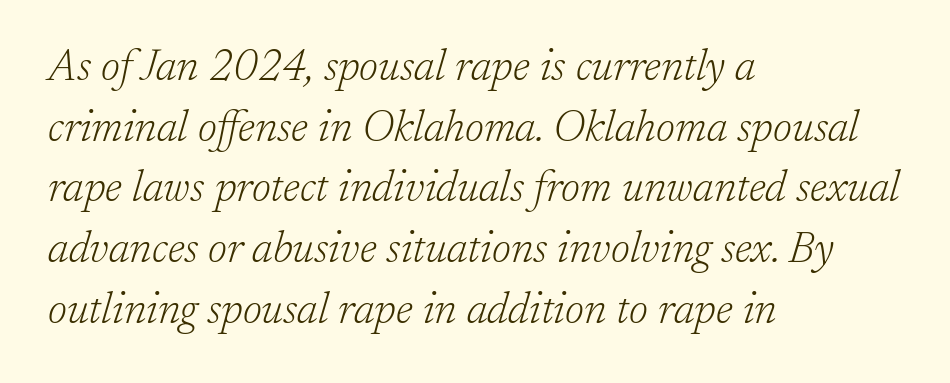
The lettering tilts uniformly, giving the passage an italic look. The paragraph shown leans on its left margin. Compared with a typical body face, this is equally light or lighter still. Clear beneath every line of the passage.
